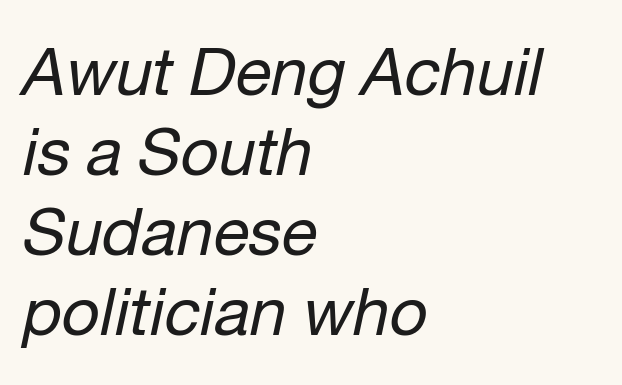
Q: Is the text bold? A: No.
Q: Is the text italic (slanted)? A: Yes, it leans right by about 12 degrees.
Q: Is the text underlined? A: No.
Q: How is the paragraph aligned? A: Left-aligned.
Q: Is the spacing between letters normal or unusually wide? A: Normal.
Q: Width (condensed, normal, or wide)? A: Normal.
Q: Stroke contrast? A: Low.
Q: x-height? A: Medium.
Q: Monospaced? A: No.
